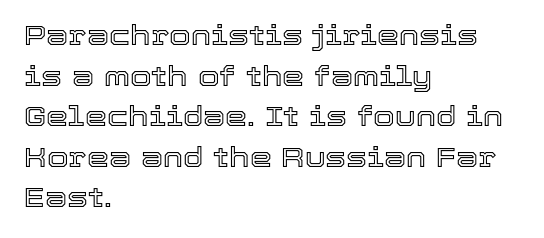
The image shows 28 px text type, upright; set left-aligned, normal line spacing (1.45x), normal letter spacing, not underlined; a medium x-height.
